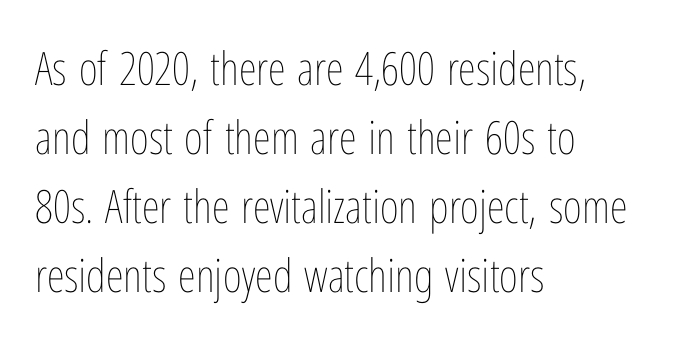
The image shows 46 px thin, condensed type, upright; set left-aligned, normal line spacing (1.5x), normal letter spacing, not underlined; low stroke contrast and a medium x-height.
